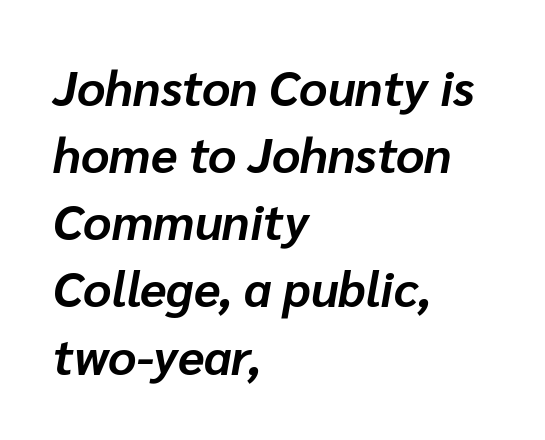
The image shows 49 px bold type, italic (leaning right); set left-aligned, normal line spacing (1.37x), normal letter spacing, not underlined; low stroke contrast and a medium x-height.
